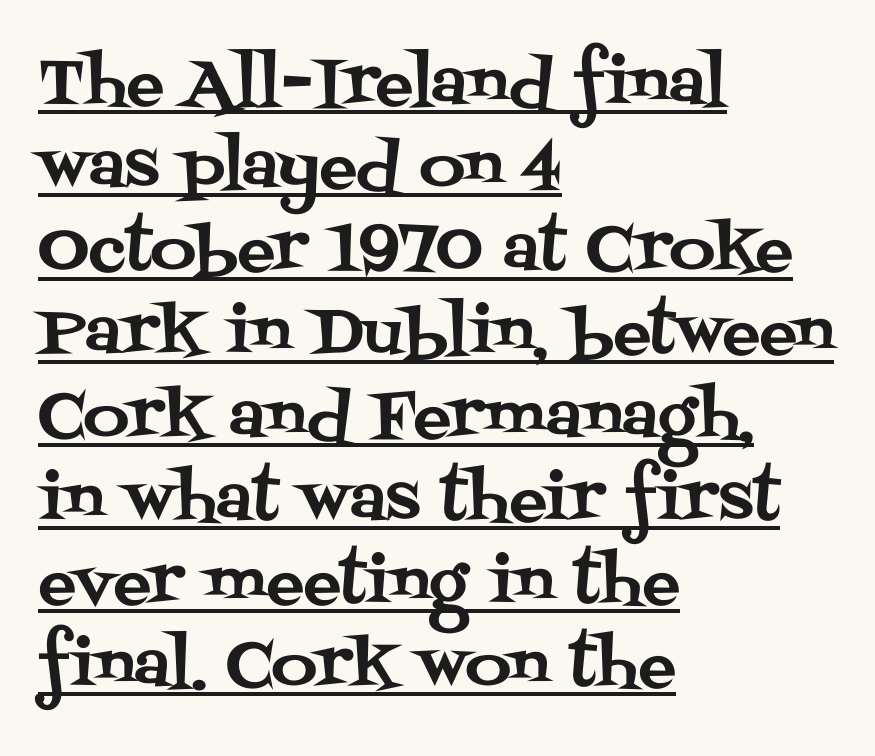
You could not count columns in this text — the font is proportionally spaced. A typesetter would label this face a serif. Is the block centered? No — it sits flush against the left margin. Look at the tracking — it's just the regular setting, nothing added. The letters stand straight up with perfectly vertical stems. Vertically, the passage feels balanced, rows spaced as you'd expect.
